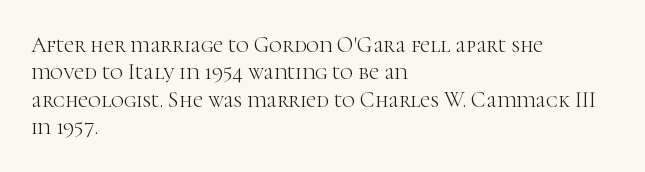
Rendered with straight, roman letterforms. Weight: not bold — regular or lighter. Words appear dense and cohesive because spacing is normal. Horizontal alignment here is leftward, the default for most running prose. A clean baseline with only descenders dipping below it.
